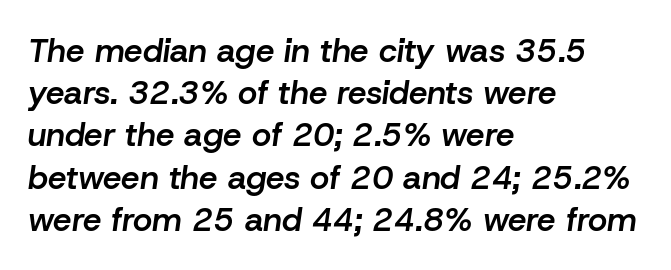
Compared with typical body copy, the letter spacing here is the same. Which margin do the lines hug? The left one — the right edge is uneven. Looking at the ascenders, they clearly lean. Here the designer chose a conventional face with non-uniform glyph widths. The space beneath each line is pristine and unruled. Vertically, the passage feels balanced, rows spaced as you'd expect.
